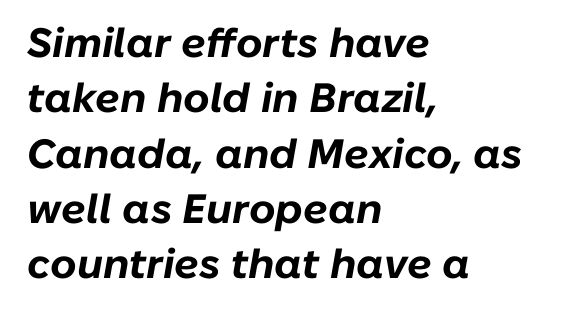
Q: Is the text bold? A: Yes.
Q: Is the text italic (slanted)? A: Yes, it leans right by about 10 degrees.
Q: Is the text underlined? A: No.
Q: How is the paragraph aligned? A: Left-aligned.
Q: Is the spacing between letters normal or unusually wide? A: Normal.
Q: Is the spacing between lines tight, normal or loose? A: Normal.
Q: Width (condensed, normal, or wide)? A: Normal.
Q: Stroke contrast? A: Low.
Q: x-height? A: Medium.
Q: Monospaced? A: No.
